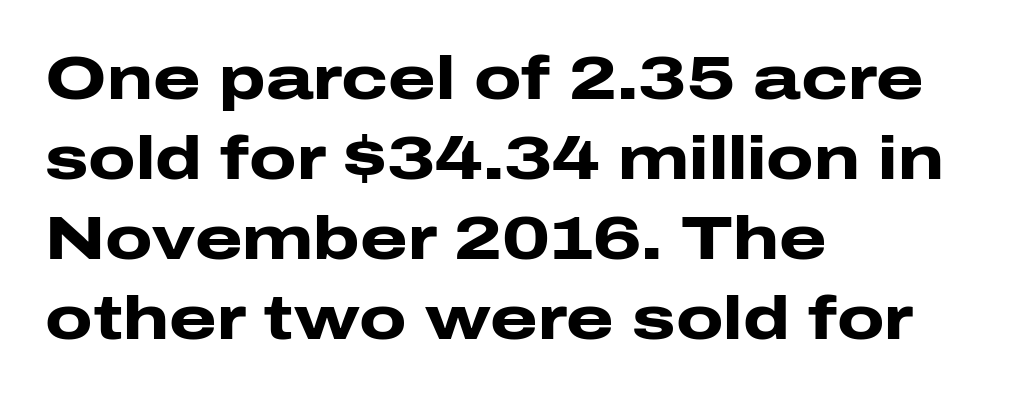
The baseline area is clear. One-word summary of the alignment: left. Default kerning and tracking; the words read as compact shapes. Summary of vertical rhythm: regular, with standard interline spacing. The font family rendered here belongs to the sans-serif group.
